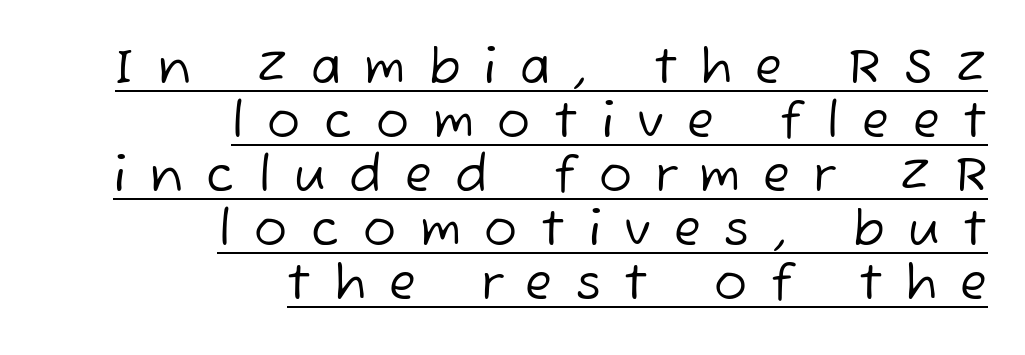
The image shows 49 px regular-weight sans-serif type; set right-aligned, tight line spacing (1.1x), unusually wide letter spacing (+0.48 em), underlined; low stroke contrast and a medium x-height.
